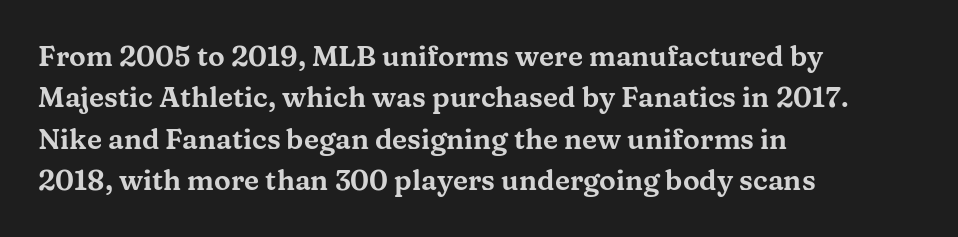
{"serif": "yes", "italic": "no", "width": "wide", "stroke_contrast": "medium", "x_height": "medium", "monospaced": "no", "underline": "no", "align": "left", "line_spacing": "normal", "line_spacing_ratio": 1.48, "letter_spacing": "normal", "letter_spacing_em": 0.0, "glyph_px": 28}
